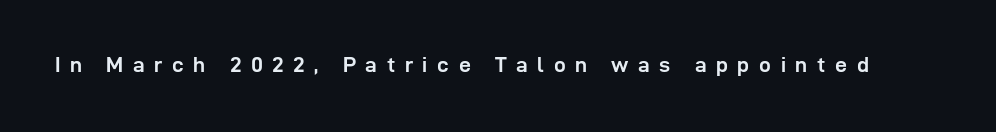
These words are printed bold, with thick strokes throughout. Plain, unruled lines of type. Loose tracking; the words dissolve into strings of separated letters. The lettering stays uniformly vertical, giving the passage a roman look.
